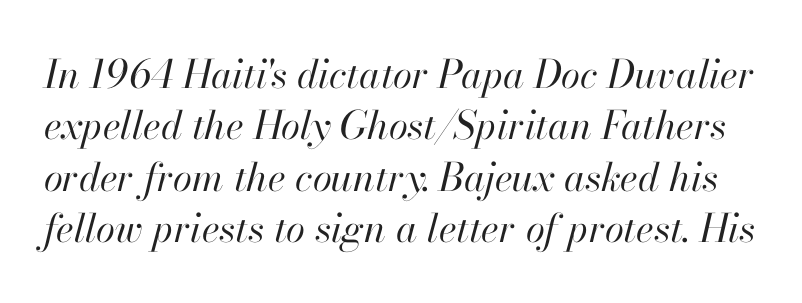
Spacing verdict: proportional, widths tailored to each character. Is the type slanted? Yes — the strokes lean at a clear angle. The string is rendered with underlining switched off. There is no visible air inserted between adjacent glyphs. Unbolded letterforms with no extra heft. Summary of vertical rhythm: regular, with standard interline spacing.
